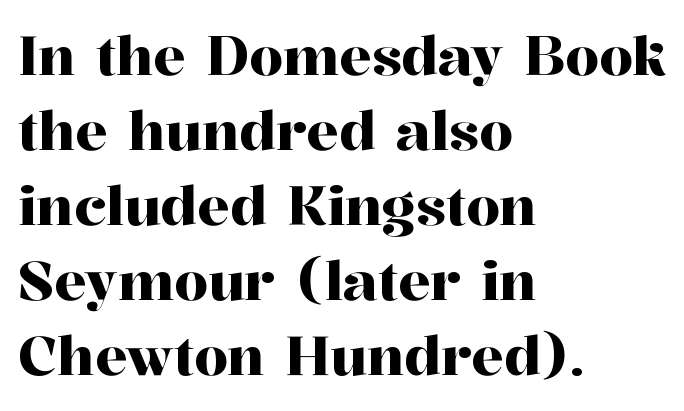
The image shows 54 px serif type, upright; set left-aligned, normal line spacing (1.39x), normal letter spacing, not underlined; high stroke contrast and a medium x-height.
